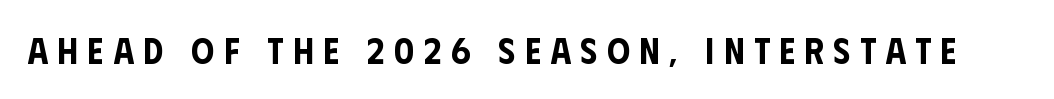
The image shows 36 px condensed sans-serif type, upright; set unusually wide letter spacing (+0.27 em), not underlined; low stroke contrast and a large x-height.
